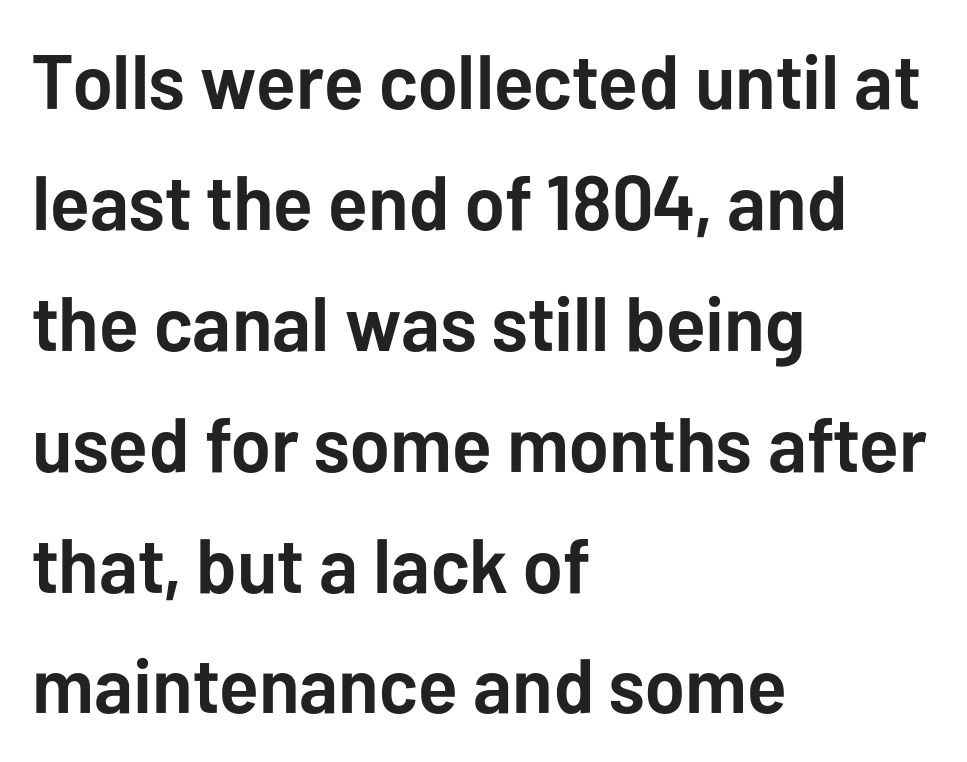
The image shows 77 px semibold sans-serif type, upright; set left-aligned, normal line spacing (1.57x), normal letter spacing, not underlined; low stroke contrast and a medium x-height.
